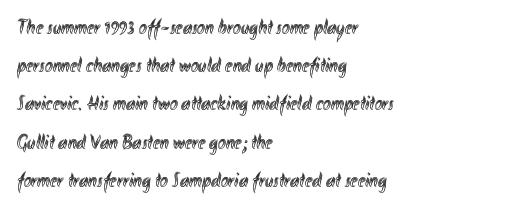
The image shows 21 px text type; set left-aligned, line spacing 1.82x, normal letter spacing, not underlined.
